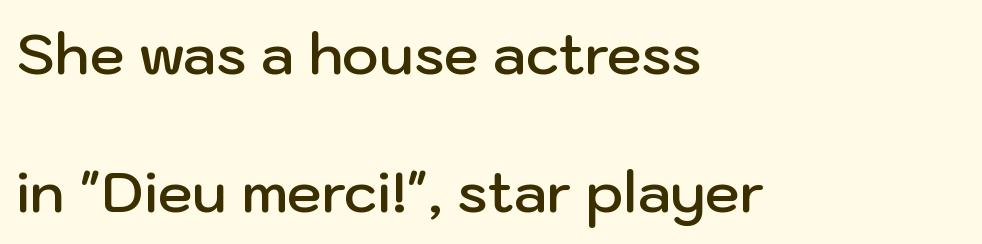
{"serif": "no", "italic": "no", "bold": "semi", "weight": "semibold", "width": "normal", "stroke_contrast": "low", "x_height": "medium", "monospaced": "no", "underline": "no", "align": "left", "line_spacing": "loose", "line_spacing_ratio": 2.46, "letter_spacing": "normal", "letter_spacing_em": 0.0, "glyph_px": 56}
